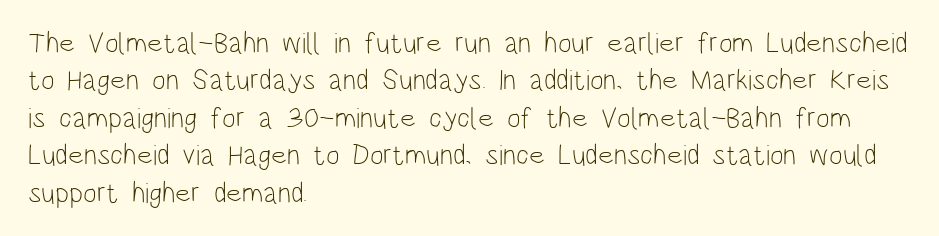
Italic: no, the glyphs are upright roman. What's the leading like? Ordinary, nothing unusual. The letters sit at their default tracking, neither squeezed nor spread. The cut favours lightness, reaching ordinary text weight at its darkest. Check where the strokes stop: nothing finishes them off — pure sans.
